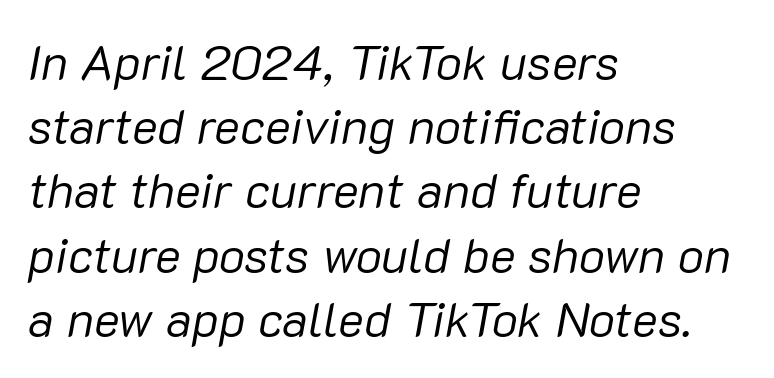
The image shows 49 px regular-weight type, italic (leaning right); set left-aligned, normal line spacing (1.31x), normal letter spacing, not underlined; low stroke contrast and a medium x-height.
